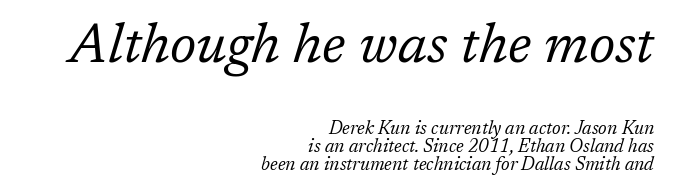
Q: Is the text bold? A: No.
Q: Is the text italic (slanted)? A: Yes, it leans right by about 17 degrees.
Q: Is the typeface a serif or a sans-serif typeface? A: Serif.
Q: Is the text underlined? A: No.
Q: How is the paragraph aligned? A: Right-aligned.
Q: Is the spacing between letters normal or unusually wide? A: Normal.
Q: Is the spacing between lines tight, normal or loose? A: Tight.
Q: Which block of text is set in a larger size, the first (top) or the second (bottom)? A: The first (top) one.
Q: Width (condensed, normal, or wide)? A: Normal.
Q: Stroke contrast? A: Low.
Q: x-height? A: Medium.
Q: Monospaced? A: No.
